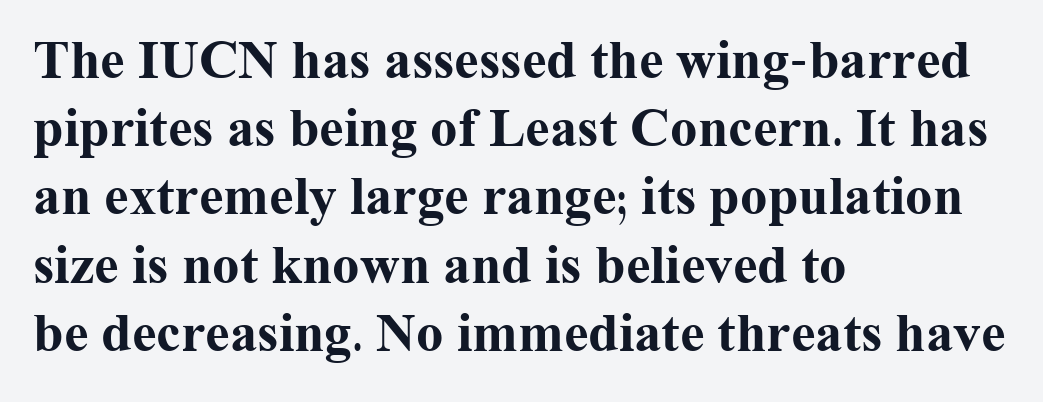
The image shows 55 px bold serif type, upright; set left-aligned, line spacing 1.24x, normal letter spacing, not underlined; medium stroke contrast and a medium x-height.
